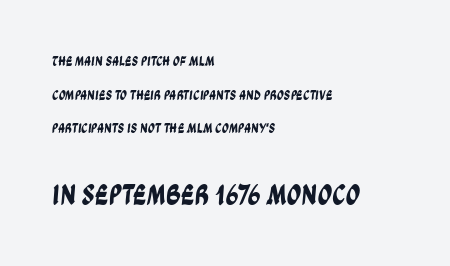
Small over large — that's the arrangement of the two blocks here. A sans-serif font was chosen for this passage. Rows of type keep a wide berth in the vertical direction. Each word holds together tightly as a unit, with standard inter-letter gaps. Is this a fixed-width face? No — the glyphs have proportional, varying widths.
